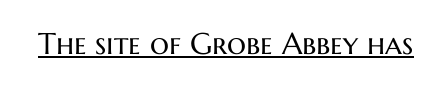
The image shows 30 px regular-weight sans-serif type, upright; set normal letter spacing, underlined; medium stroke contrast and a medium x-height.
